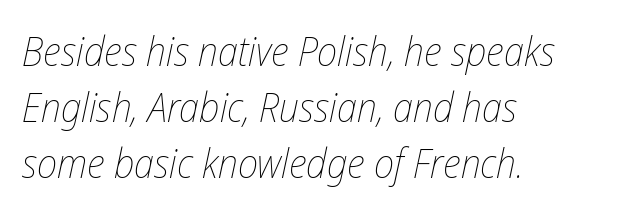
The string is rendered with underlining switched off. Slant detected: the letters are inclined. The face used here is proportionally spaced, like ordinary book or web type. The cut favours lightness, reaching ordinary text weight at its darkest. Leading: standard. Line beginnings align vertically; line endings do not.
